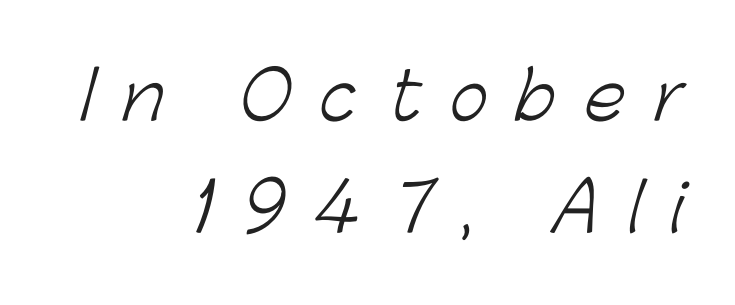
The image shows 66 px light sans-serif type; set right-aligned, normal line spacing (1.7x), unusually wide letter spacing (+0.44 em), not underlined; low stroke contrast and a medium x-height.
